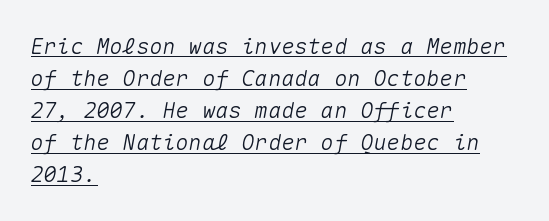
What stands out about the letter spacing? Nothing — it is the standard amount. Tall strokes in this sample are angled rather than plumb. A normal amount of white space separates one row of letters from the next. Every word sits above its own underline.
